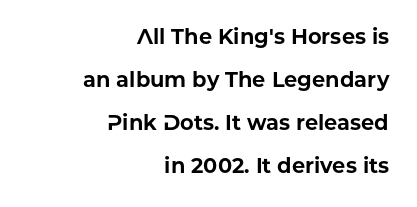
{"italic": "no", "bold": "yes", "underline": "no", "align": "right", "line_spacing": "loose", "line_spacing_ratio": 2.05, "letter_spacing": "normal", "letter_spacing_em": 0.0, "glyph_px": 21}
